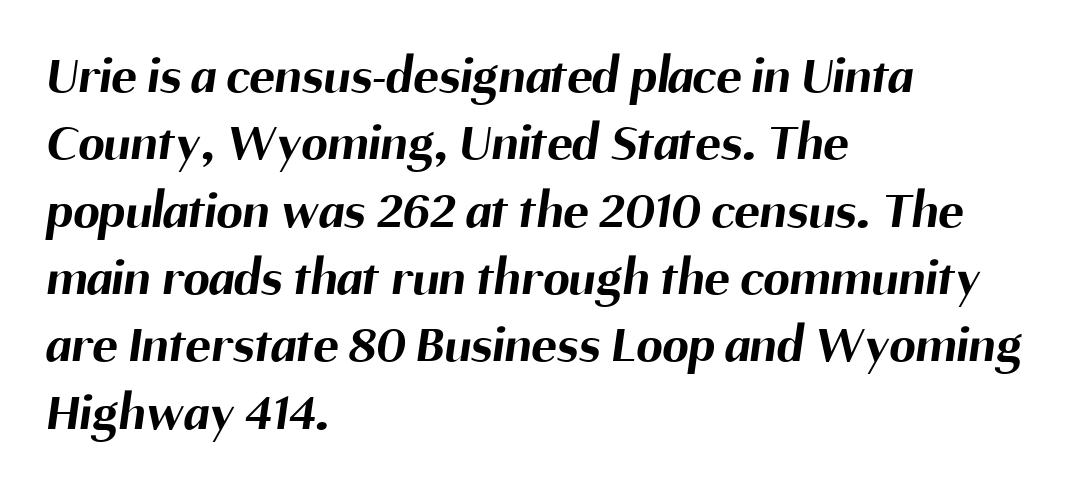
{"serif": "no", "bold": "yes", "weight": "bold", "width": "normal", "stroke_contrast": "medium", "x_height": "medium", "monospaced": "no", "underline": "no", "align": "left", "line_spacing": "normal", "line_spacing_ratio": 1.27, "letter_spacing": "normal", "letter_spacing_em": 0.0, "glyph_px": 53}
